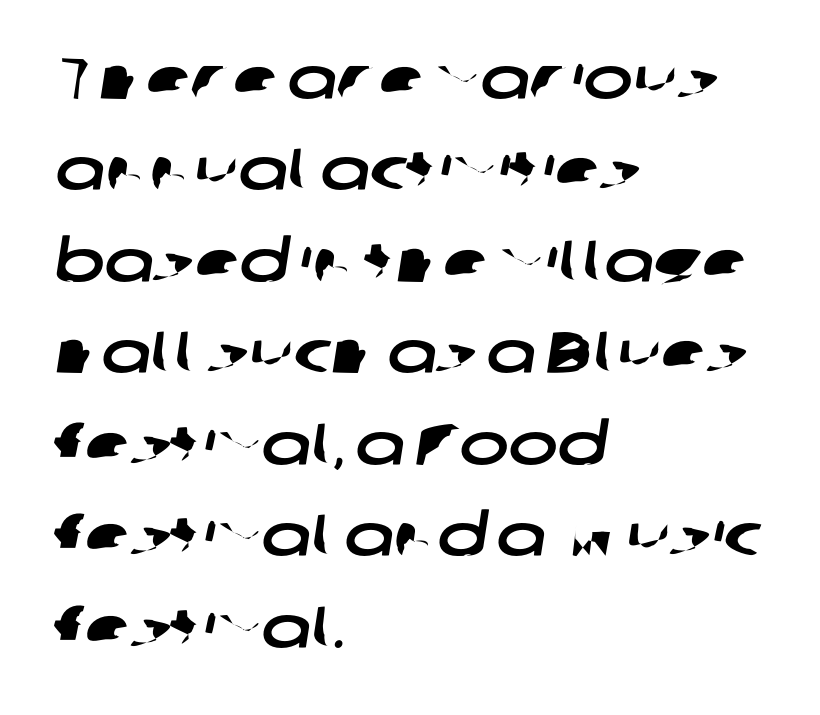
{"serif": "no", "width": "wide", "stroke_contrast": "low", "x_height": "medium", "monospaced": "no", "underline": "no", "align": "left", "line_spacing": "normal", "line_spacing_ratio": 1.55, "letter_spacing": "normal", "letter_spacing_em": 0.0, "glyph_px": 59}
